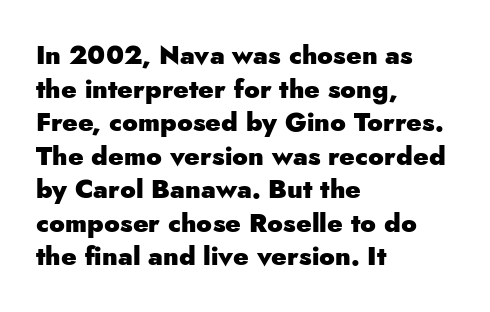
{"italic": "no", "bold": "yes", "underline": "no", "align": "left", "line_spacing": "normal", "line_spacing_ratio": 1.29, "letter_spacing": "normal", "letter_spacing_em": 0.0, "glyph_px": 26}
